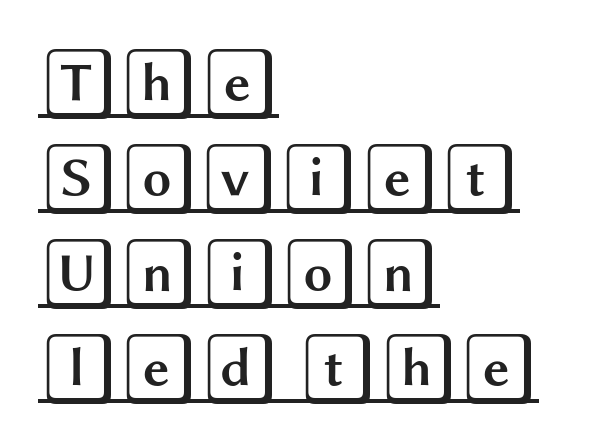
The image shows 73 px wide type, upright; set left-aligned, normal line spacing (1.3x), normal letter spacing, underlined; a large x-height.
